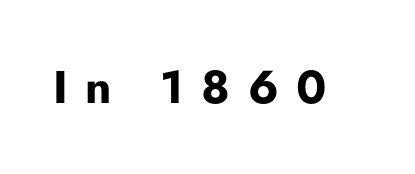
Q: Is the text bold? A: Yes.
Q: Is the text italic (slanted)? A: No, it is upright.
Q: Is the typeface a serif or a sans-serif typeface? A: Sans-serif.
Q: Is the text underlined? A: No.
Q: Is the spacing between letters normal or unusually wide? A: Unusually wide.
Q: Width (condensed, normal, or wide)? A: Normal.
Q: Stroke contrast? A: Low.
Q: x-height? A: Small.
Q: Monospaced? A: No.
